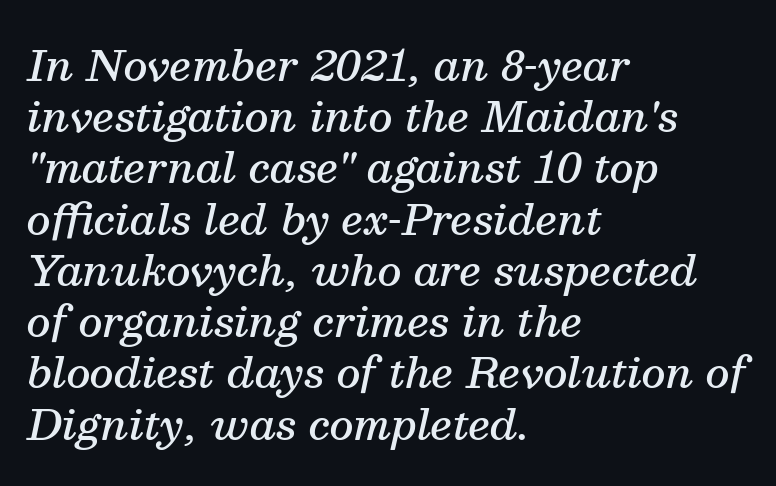
{"serif": "yes", "italic": "yes", "lean": "right", "slant_degrees": 13, "bold": "semi", "weight": "semibold", "width": "normal", "stroke_contrast": "medium", "x_height": "medium", "monospaced": "no", "underline": "no", "align": "left", "line_spacing_ratio": 1.22, "letter_spacing": "normal", "letter_spacing_em": 0.0, "glyph_px": 42}
